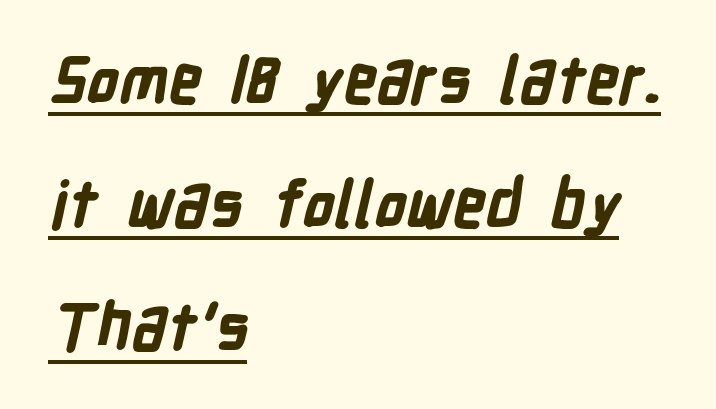
{"serif": "no", "bold": "yes", "weight": "bold", "width": "condensed", "stroke_contrast": "low", "x_height": "medium", "monospaced": "no", "underline": "yes", "align": "left", "line_spacing": "loose", "line_spacing_ratio": 1.93, "letter_spacing": "normal", "letter_spacing_em": 0.0, "glyph_px": 64}
